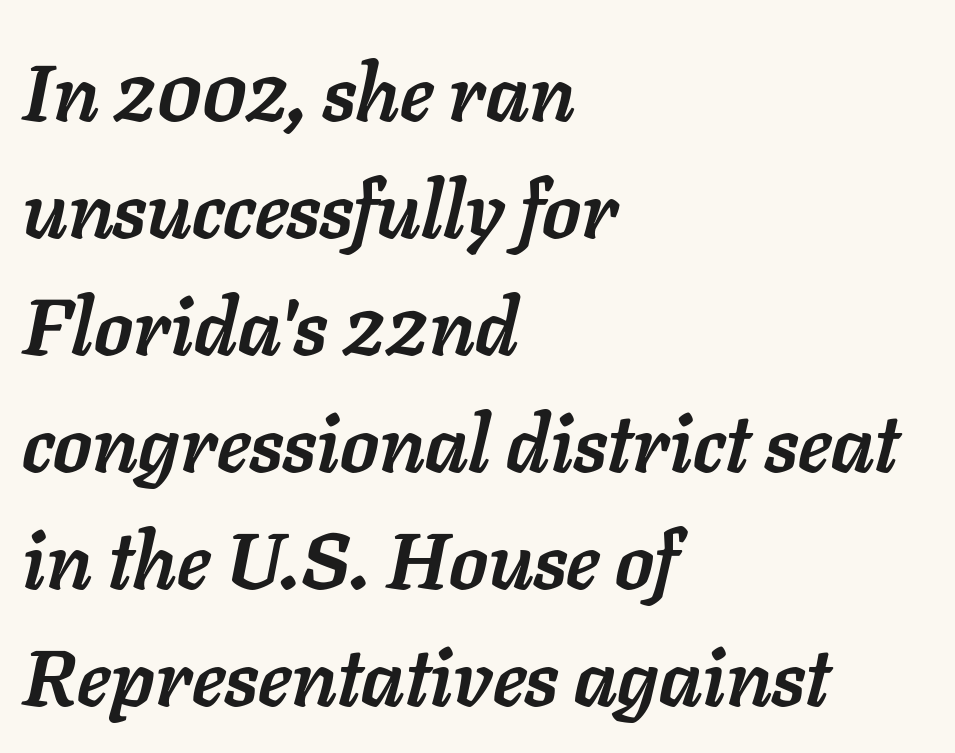
The image shows 79 px semibold type, italic (leaning right); set left-aligned, normal line spacing (1.48x), normal letter spacing, not underlined; low stroke contrast and a medium x-height.
